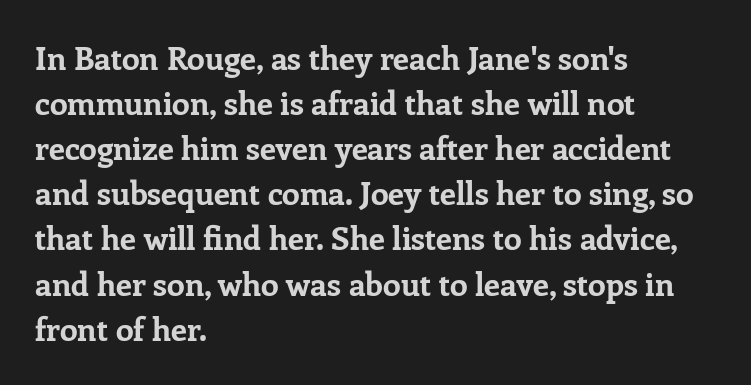
Q: Is the text bold? A: Yes.
Q: Is the text italic (slanted)? A: No, it is upright.
Q: Is the typeface a serif or a sans-serif typeface? A: Serif.
Q: Is the text underlined? A: No.
Q: How is the paragraph aligned? A: Left-aligned.
Q: Is the spacing between letters normal or unusually wide? A: Normal.
Q: Is the spacing between lines tight, normal or loose? A: Normal.
Q: Width (condensed, normal, or wide)? A: Normal.
Q: Stroke contrast? A: Low.
Q: x-height? A: Medium.
Q: Monospaced? A: No.
